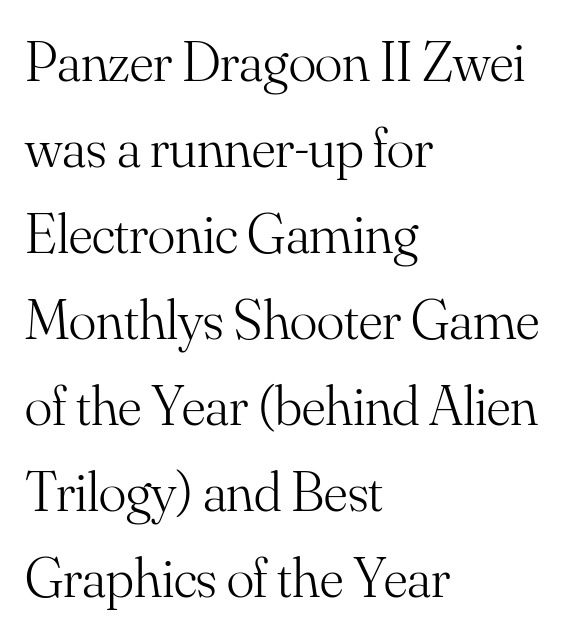
{"serif": "yes", "italic": "no", "bold": "no", "weight": "light", "width": "normal", "stroke_contrast": "medium", "x_height": "small", "monospaced": "no", "underline": "no", "align": "left", "line_spacing": "normal", "line_spacing_ratio": 1.51, "letter_spacing": "normal", "letter_spacing_em": 0.0, "glyph_px": 57}
